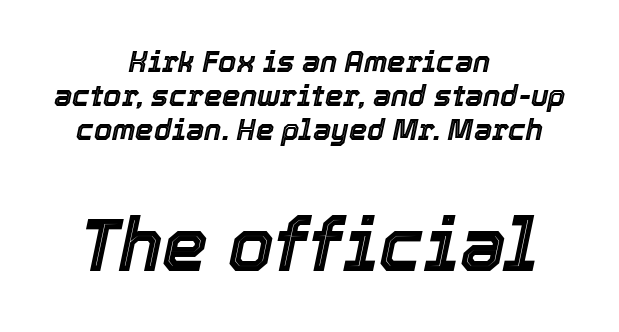
The passage shown is typed in a proportional face where columns would drift. A typesetter would mark this as italic. The tracking reads as untouched default to a designer's eye. Unmarked baselines from the first word to the last. Layout note: lines centered. Here the second block reads like a headline and the first like body copy.
